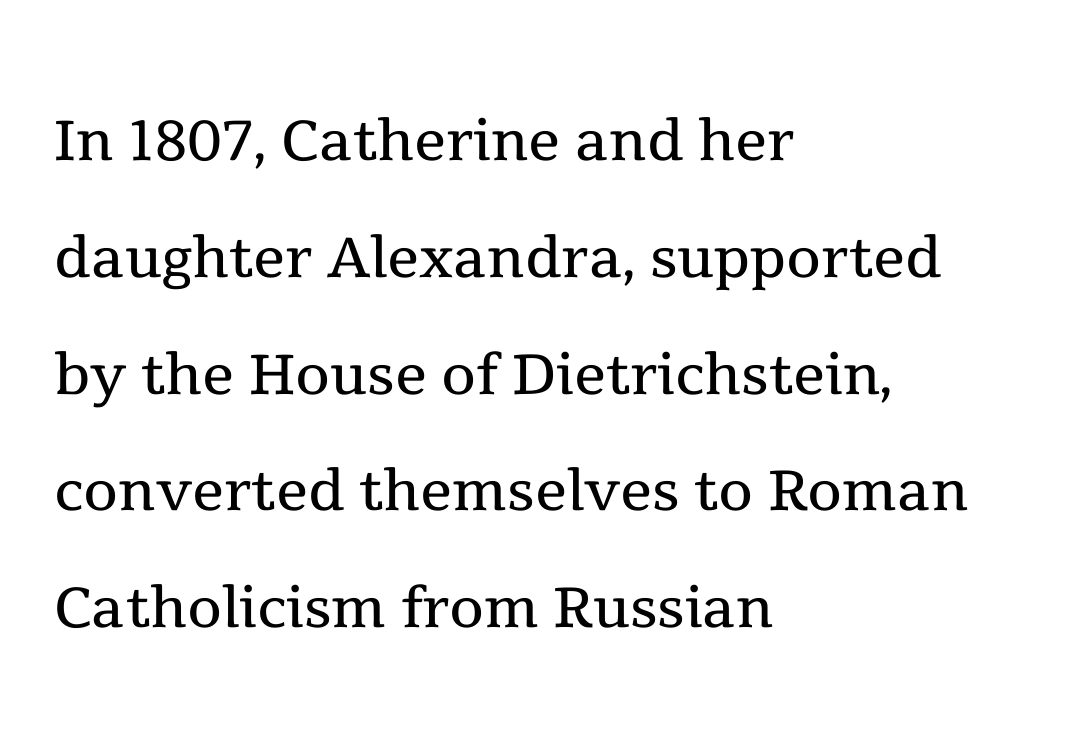
Q: Is the text bold? A: No.
Q: Is the text italic (slanted)? A: No, it is upright.
Q: Is the typeface a serif or a sans-serif typeface? A: Serif.
Q: Is the text underlined? A: No.
Q: How is the paragraph aligned? A: Left-aligned.
Q: Is the spacing between letters normal or unusually wide? A: Normal.
Q: Is the spacing between lines tight, normal or loose? A: Normal.
Q: Width (condensed, normal, or wide)? A: Normal.
Q: x-height? A: Medium.
Q: Monospaced? A: No.
